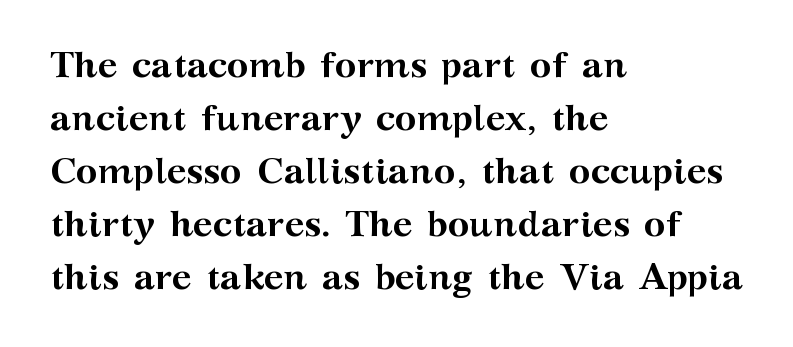
The image shows 37 px semibold, wide serif type, upright; set left-aligned, normal line spacing (1.43x), normal letter spacing, not underlined; medium stroke contrast and a medium x-height.
